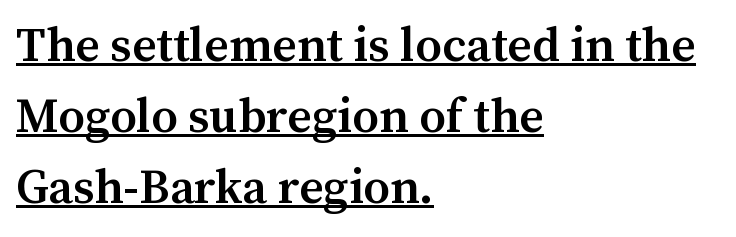
Q: Is the text bold? A: Semi-bold.
Q: Is the text italic (slanted)? A: No, it is upright.
Q: Is the typeface a serif or a sans-serif typeface? A: Serif.
Q: Is the text underlined? A: Yes.
Q: How is the paragraph aligned? A: Left-aligned.
Q: Is the spacing between letters normal or unusually wide? A: Normal.
Q: Is the spacing between lines tight, normal or loose? A: Normal.
Q: Width (condensed, normal, or wide)? A: Normal.
Q: Stroke contrast? A: Medium.
Q: x-height? A: Medium.
Q: Monospaced? A: No.
